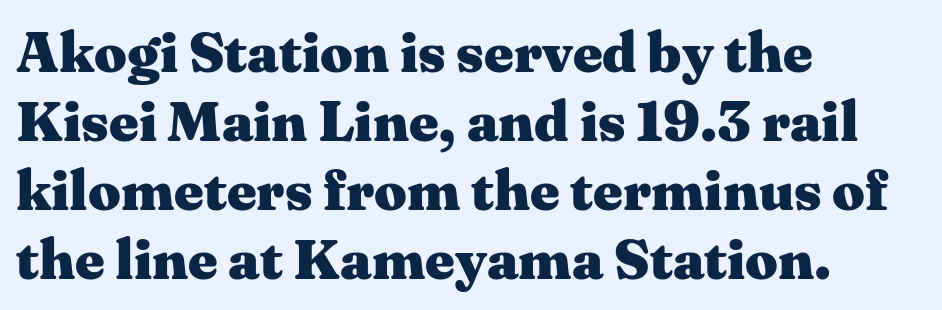
Character widths vary here, with narrow letters taking less room than wide ones. This sample is left-justified, so line endings fall wherever the words run out. The rendering keeps characters at their native spacing. The lettering stays uniformly vertical, giving the passage a roman look. Each glyph is drawn with heavy, bold strokes.
